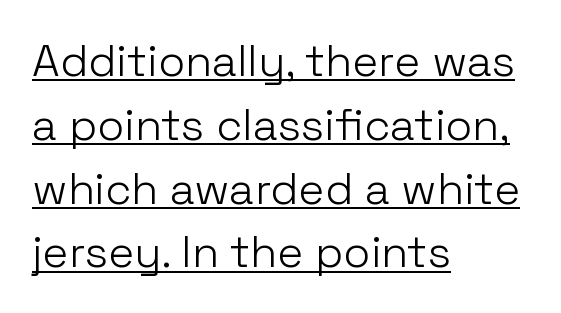
The image shows 44 px light sans-serif type, upright; set left-aligned, normal line spacing (1.45x), normal letter spacing, underlined; low stroke contrast and a medium x-height.
